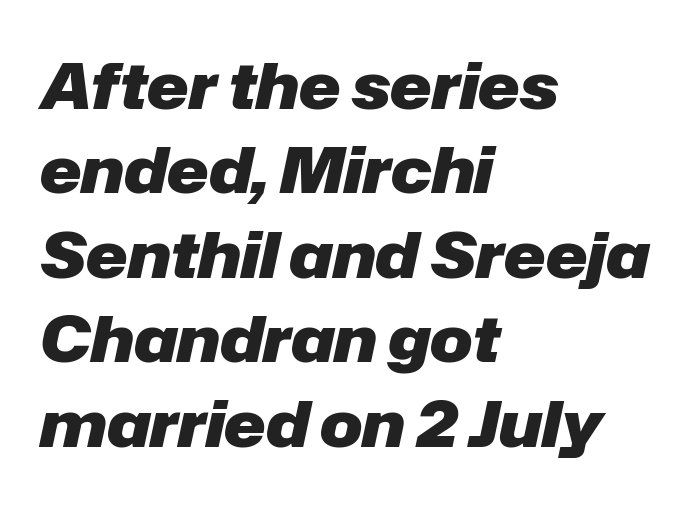
{"italic": "yes", "lean": "right", "slant_degrees": 12, "bold": "yes", "weight": "heavy", "width": "normal", "stroke_contrast": "low", "x_height": "medium", "monospaced": "no", "underline": "no", "align": "left", "line_spacing": "normal", "line_spacing_ratio": 1.34, "letter_spacing": "normal", "letter_spacing_em": 0.0, "glyph_px": 63}
